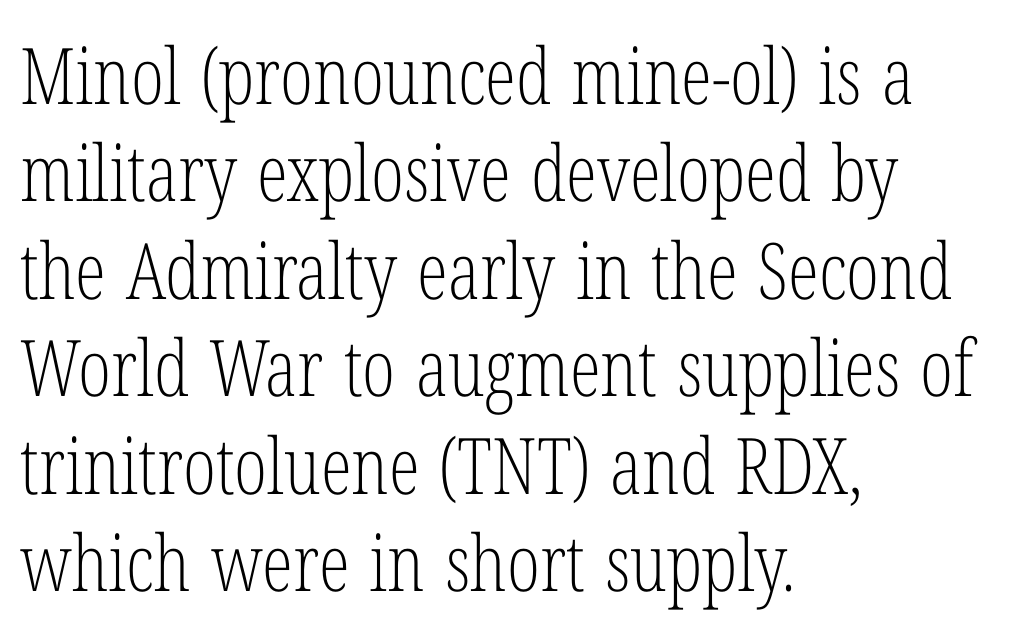
{"serif": "yes", "italic": "no", "bold": "no", "weight": "light", "width": "condensed", "stroke_contrast": "low", "x_height": "medium", "monospaced": "no", "underline": "no", "align": "left", "line_spacing": "normal", "line_spacing_ratio": 1.25, "letter_spacing": "normal", "letter_spacing_em": 0.0, "glyph_px": 78}
